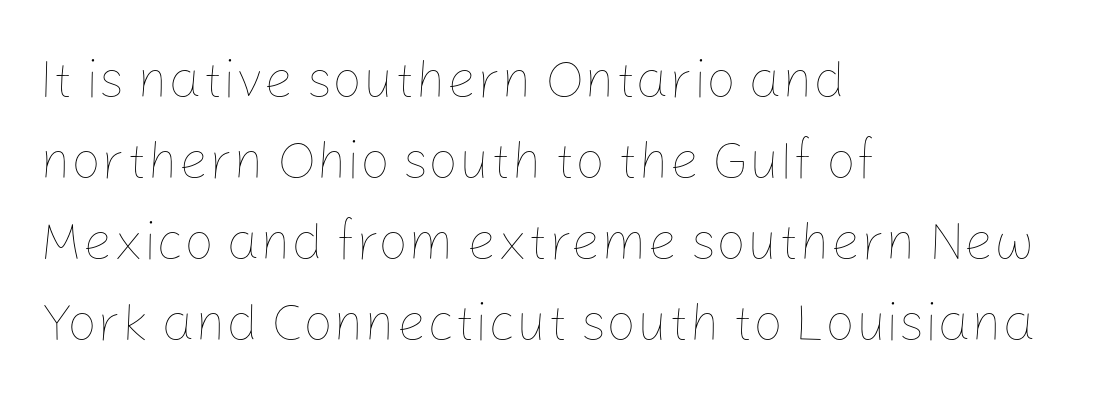
Q: Is the text bold? A: No.
Q: Is the text italic (slanted)? A: No, it is upright.
Q: Is the text underlined? A: No.
Q: How is the paragraph aligned? A: Left-aligned.
Q: Is the spacing between letters normal or unusually wide? A: Normal.
Q: Is the spacing between lines tight, normal or loose? A: Normal.
Q: Width (condensed, normal, or wide)? A: Normal.
Q: Stroke contrast? A: Low.
Q: x-height? A: Medium.
Q: Monospaced? A: No.
